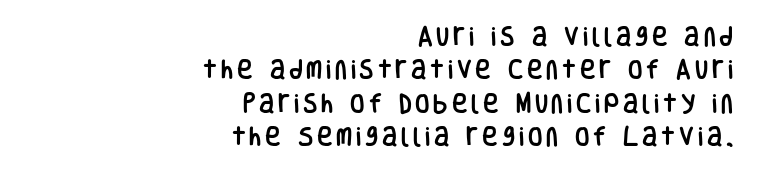
The image shows 21 px text type, upright; set right-aligned, normal line spacing (1.59x), not underlined.
